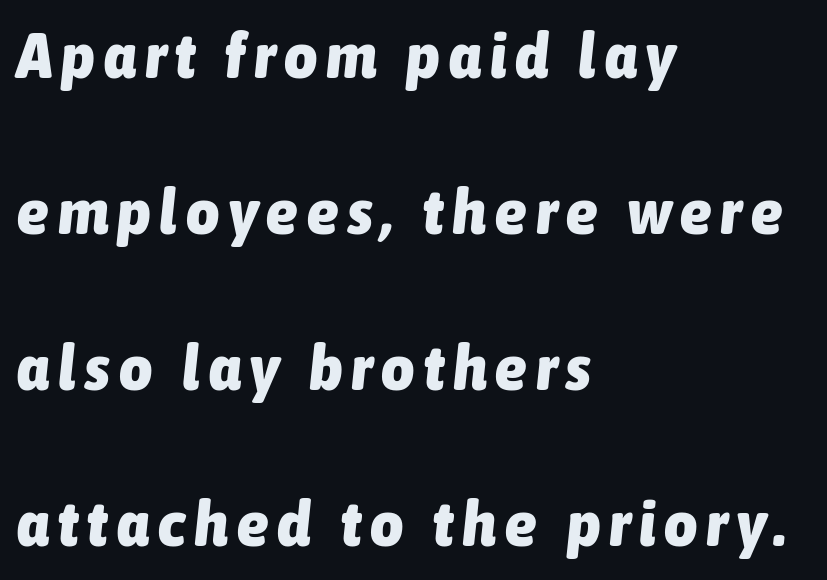
This sample has the flowing, uneven cadence of proportional lettering. Bold? Absolutely — the strokes are thick and heavy. This rendering features lettering with no underline. You can tell it's italic because the verticals aren't actually vertical.
